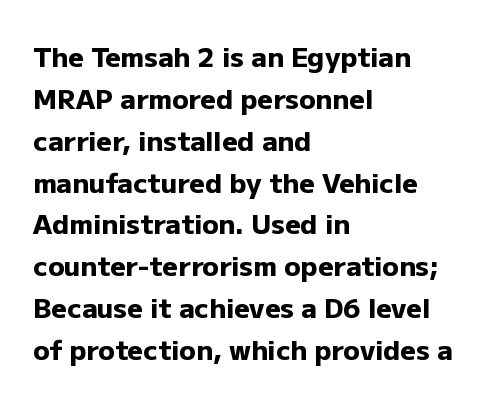
Q: Is the text bold? A: Yes.
Q: Is the text italic (slanted)? A: No, it is upright.
Q: Is the text underlined? A: No.
Q: How is the paragraph aligned? A: Left-aligned.
Q: Is the spacing between letters normal or unusually wide? A: Normal.
Q: Is the spacing between lines tight, normal or loose? A: Normal.
